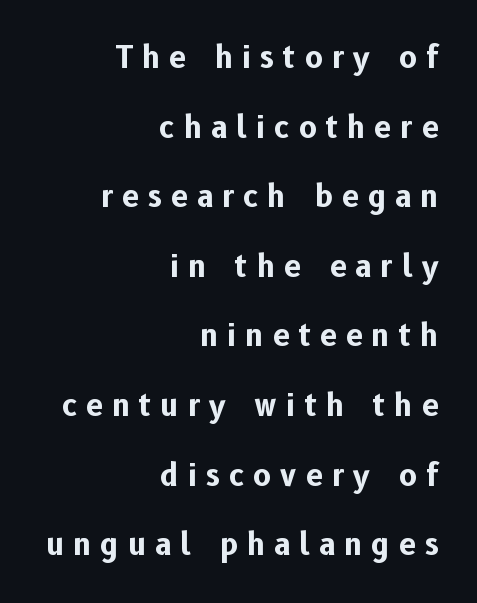
{"serif": "no", "italic": "no", "bold": "yes", "weight": "bold", "width": "normal", "stroke_contrast": "low", "x_height": "medium", "monospaced": "no", "underline": "no", "align": "right", "line_spacing": "loose", "line_spacing_ratio": 2.32, "letter_spacing": "wide", "letter_spacing_em": 0.31, "glyph_px": 30}
